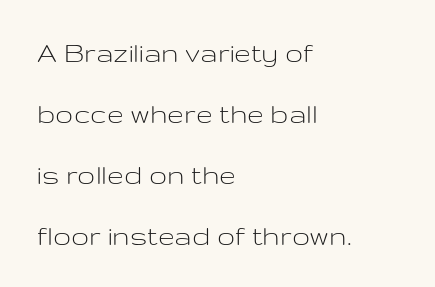
Q: Is the text bold? A: No.
Q: Is the text italic (slanted)? A: No, it is upright.
Q: Is the typeface a serif or a sans-serif typeface? A: Sans-serif.
Q: Is the text underlined? A: No.
Q: How is the paragraph aligned? A: Left-aligned.
Q: Is the spacing between letters normal or unusually wide? A: Normal.
Q: Is the spacing between lines tight, normal or loose? A: Loose.
Q: Width (condensed, normal, or wide)? A: Wide.
Q: Stroke contrast? A: Low.
Q: x-height? A: Medium.
Q: Monospaced? A: No.
